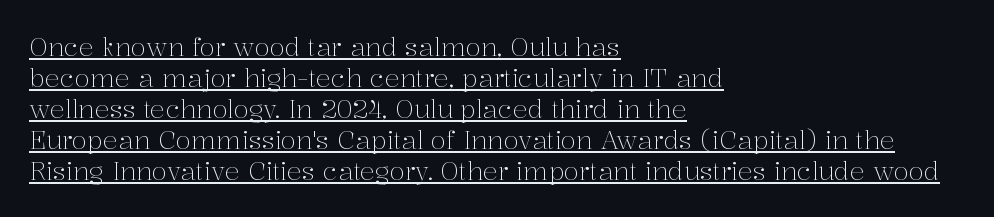
The image shows 25 px text type, upright; set left-aligned, line spacing 1.24x, normal letter spacing, underlined.
